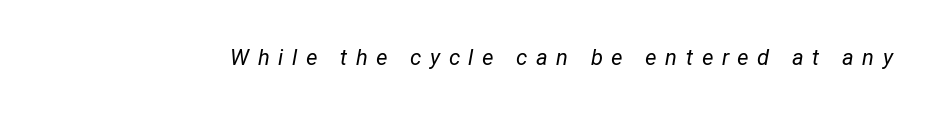
When letters slant like this, we call the style italic. Stroke thickness stays within the range of a standard reading face or lighter. Between one letter and the next there's a generous, obvious gap. This rendering features lettering with no underline.
